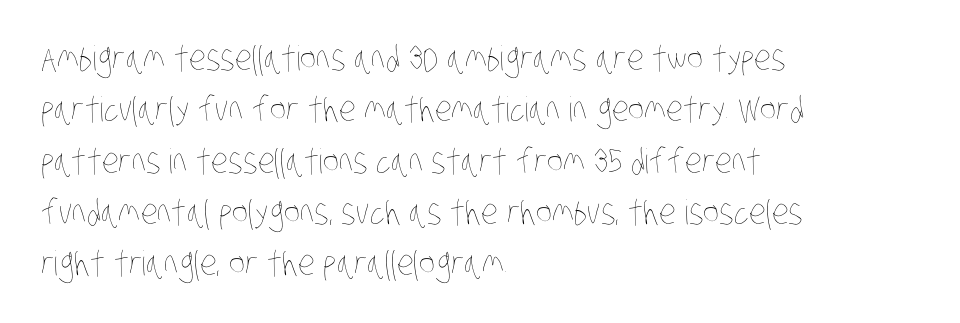
{"bold": "no", "weight": "thin", "width": "condensed", "stroke_contrast": "low", "x_height": "large", "monospaced": "no", "underline": "no", "align": "left", "line_spacing": "normal", "line_spacing_ratio": 1.51, "letter_spacing": "normal", "letter_spacing_em": 0.0, "glyph_px": 34}
